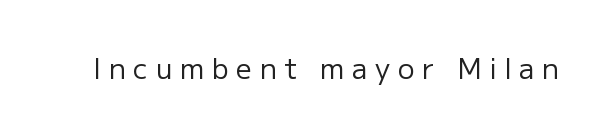
The image shows 28 px regular-weight sans-serif type, upright; set unusually wide letter spacing (+0.27 em), not underlined; low stroke contrast and a medium x-height.
